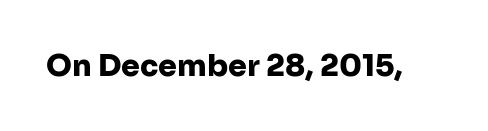
{"serif": "no", "italic": "no", "bold": "yes", "weight": "heavy", "width": "normal", "stroke_contrast": "low", "x_height": "medium", "monospaced": "no", "underline": "no", "letter_spacing": "normal", "letter_spacing_em": 0.0, "glyph_px": 30}
